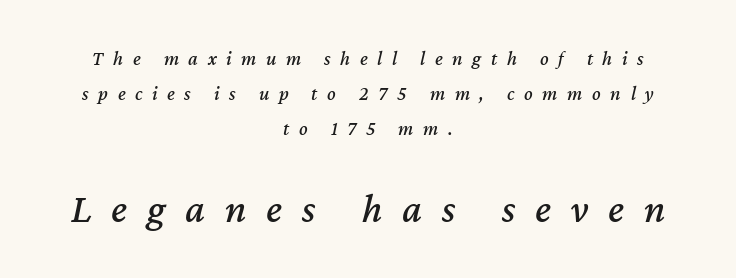
The image shows 41 px text type, italic (leaning right); set centered, line spacing 1.75x, unusually wide letter spacing (+0.48 em), not underlined; the second (bottom) block is 2.05x larger; medium stroke contrast and a medium x-height.
